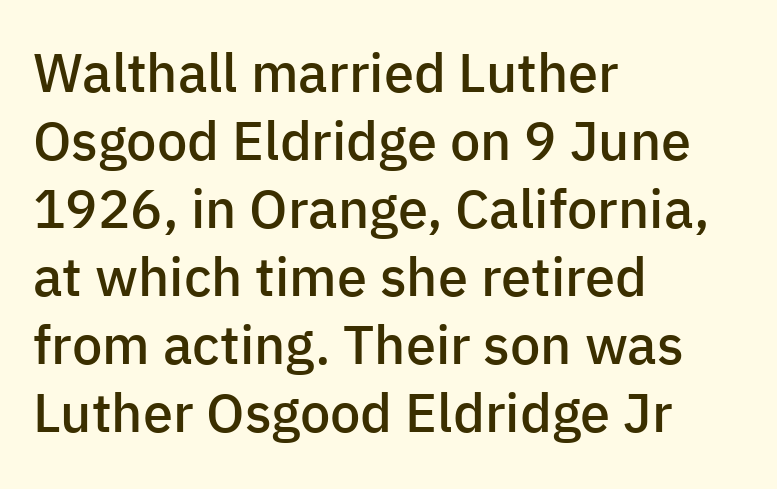
{"serif": "no", "italic": "no", "bold": "semi", "weight": "semibold", "width": "normal", "stroke_contrast": "low", "x_height": "medium", "monospaced": "no", "underline": "no", "align": "left", "line_spacing": "normal", "line_spacing_ratio": 1.26, "letter_spacing": "normal", "letter_spacing_em": 0.0, "glyph_px": 54}
